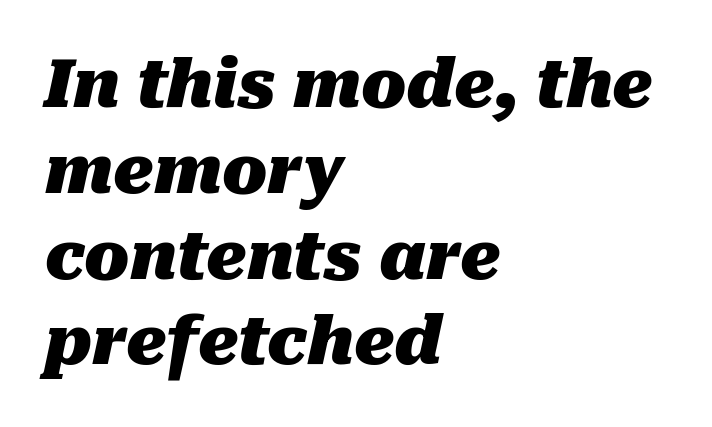
The image shows 66 px heavy type, italic (leaning right); set left-aligned, normal line spacing (1.3x), normal letter spacing, not underlined; medium stroke contrast and a medium x-height.
